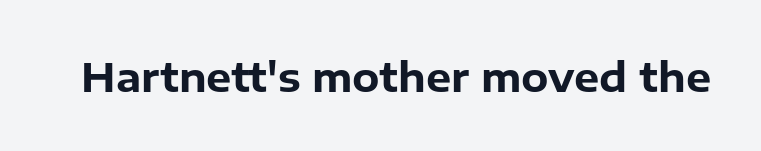
The image shows 40 px bold sans-serif type, upright; set normal letter spacing, not underlined; low stroke contrast and a medium x-height.
